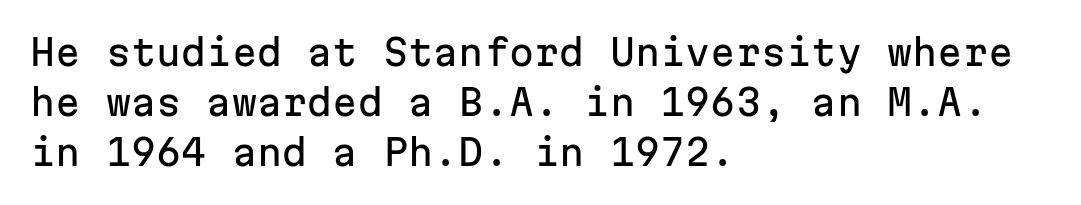
{"serif": "no", "italic": "no", "width": "normal", "stroke_contrast": "low", "x_height": "medium", "monospaced": "yes", "underline": "no", "align": "left", "line_spacing": "normal", "line_spacing_ratio": 1.39, "letter_spacing": "normal", "letter_spacing_em": 0.0, "glyph_px": 36}
